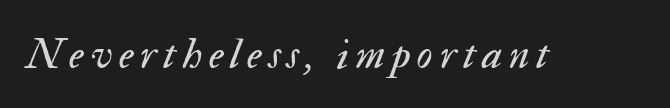
{"italic": "yes", "lean": "right", "slant_degrees": 17, "bold": "no", "weight": "regular", "width": "normal", "stroke_contrast": "medium", "x_height": "small", "monospaced": "no", "underline": "no", "glyph_px": 44}
